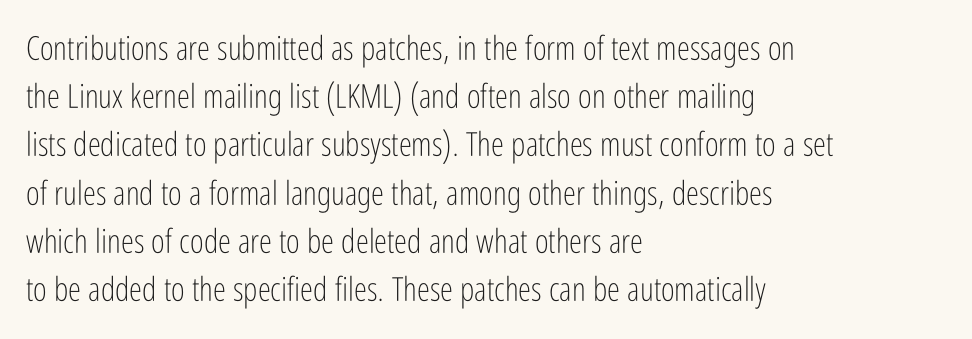
{"serif": "no", "italic": "no", "bold": "no", "weight": "light", "width": "condensed", "stroke_contrast": "low", "x_height": "medium", "monospaced": "no", "underline": "no", "align": "left", "line_spacing": "normal", "line_spacing_ratio": 1.46, "letter_spacing": "normal", "letter_spacing_em": 0.0, "glyph_px": 33}
